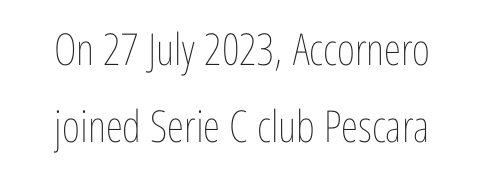
{"italic": "no", "bold": "no", "weight": "thin", "width": "condensed", "stroke_contrast": "low", "x_height": "medium", "monospaced": "no", "underline": "no", "line_spacing_ratio": 1.75, "letter_spacing": "normal", "letter_spacing_em": 0.0, "glyph_px": 44}
